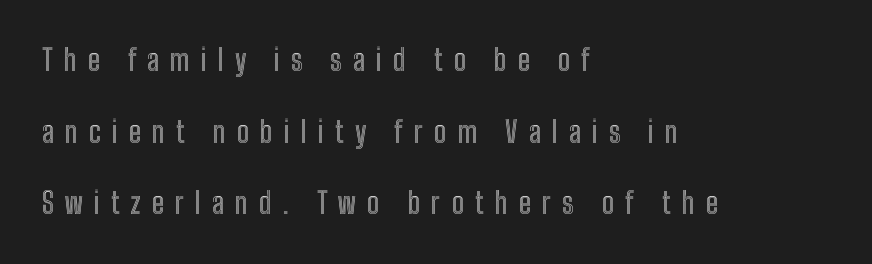
Q: Is the text italic (slanted)? A: No, it is upright.
Q: Is the text underlined? A: No.
Q: How is the paragraph aligned? A: Left-aligned.
Q: Is the spacing between letters normal or unusually wide? A: Unusually wide.
Q: Is the spacing between lines tight, normal or loose? A: Loose.
Q: Width (condensed, normal, or wide)? A: Condensed.
Q: x-height? A: Medium.
Q: Monospaced? A: No.
